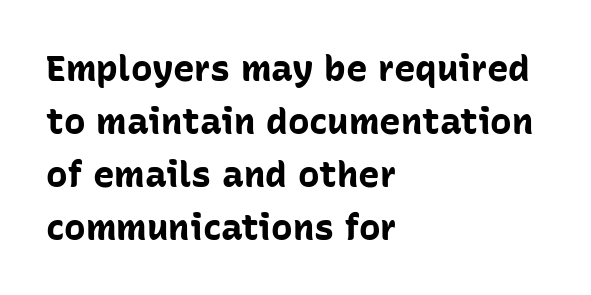
The image shows 36 px bold sans-serif type, upright; set left-aligned, normal line spacing (1.47x), normal letter spacing, not underlined; low stroke contrast and a medium x-height.
